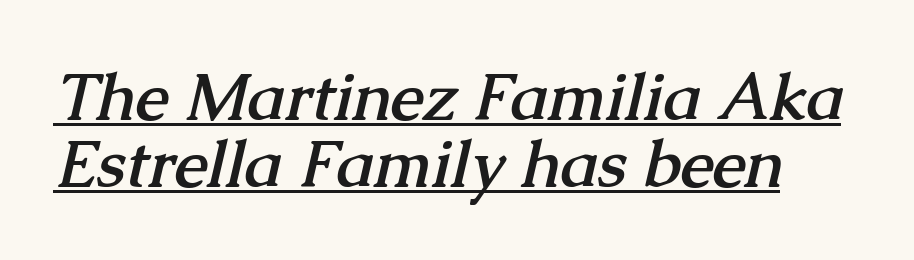
{"serif": "yes", "bold": "yes", "weight": "semibold", "width": "normal", "stroke_contrast": "medium", "x_height": "medium", "monospaced": "no", "underline": "yes", "align": "left", "line_spacing": "tight", "line_spacing_ratio": 1.02, "letter_spacing": "normal", "letter_spacing_em": 0.0, "glyph_px": 66}
